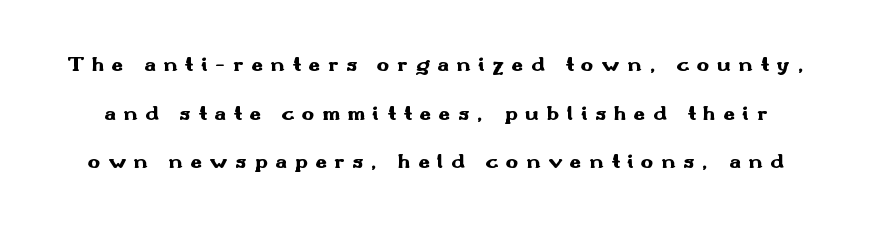
Caption: expanded tracking, letters set apart. The passage shown is not underscored anywhere. The rendering uses a bold face; every stroke is thick and dark. Honestly, the rows look like they've been pulled way apart. Rendered with straight, roman letterforms.
